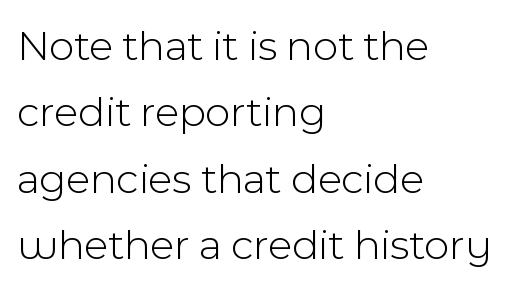
The image shows 44 px light sans-serif type, upright; set left-aligned, normal line spacing (1.51x), normal letter spacing, not underlined; a medium x-height.
